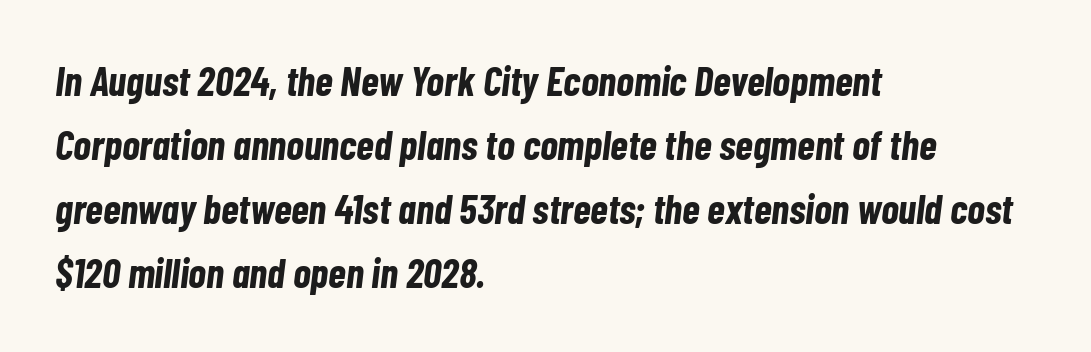
Q: Is the text bold? A: Yes.
Q: Is the text italic (slanted)? A: Yes, it leans right by about 7 degrees.
Q: Is the text underlined? A: No.
Q: How is the paragraph aligned? A: Left-aligned.
Q: Is the spacing between letters normal or unusually wide? A: Normal.
Q: Is the spacing between lines tight, normal or loose? A: Normal.
Q: Width (condensed, normal, or wide)? A: Condensed.
Q: Stroke contrast? A: Low.
Q: x-height? A: Medium.
Q: Monospaced? A: No.
